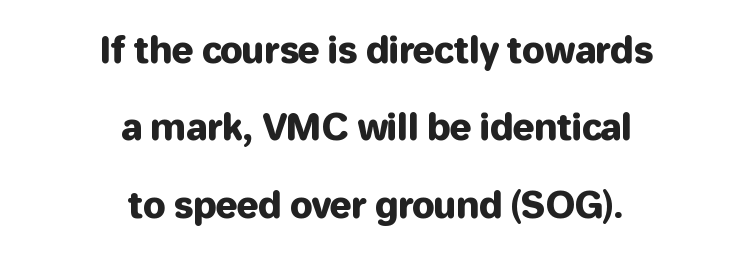
The zone under the glyphs is completely vacant. These lines are composed in type without serifs. The letters sit at their default tracking, neither squeezed nor spread. Whoever set this chose breathing room over compactness in the vertical rhythm.
